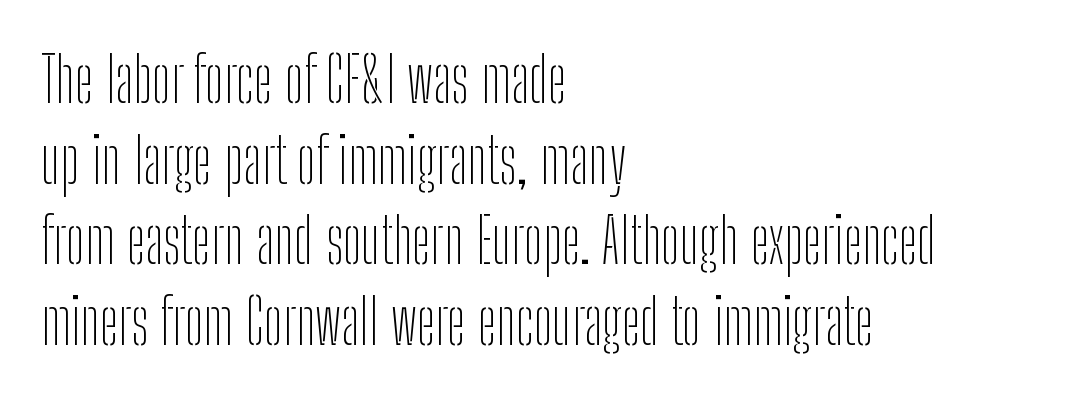
The image shows 63 px thin, condensed sans-serif type, upright; set left-aligned, normal line spacing (1.28x), normal letter spacing, not underlined; low stroke contrast and a medium x-height.
